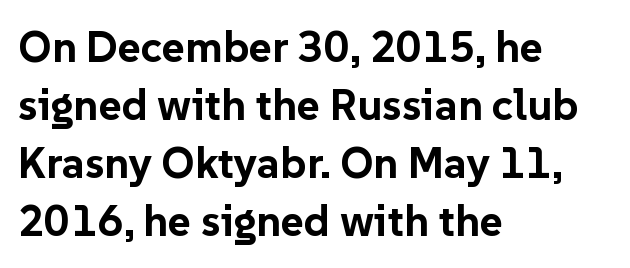
Do the letters lean? They stand straight. Think of a printed novel: that variable character pitch is what you see here. The line texture is even and compact thanks to regular tracking. Is there much room between lines? A standard amount, neither cramped nor airy. Horizontally, the lines are justified to the leading edge only. Is the type bold? Yes — the strokes are clearly thick and heavy.
